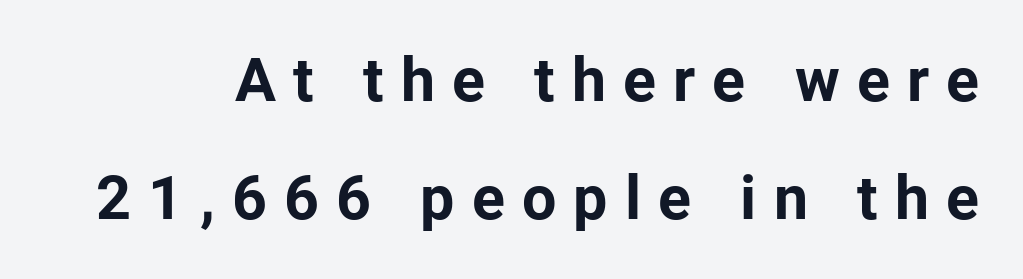
{"serif": "no", "italic": "no", "bold": "yes", "weight": "bold", "width": "normal", "stroke_contrast": "low", "x_height": "medium", "monospaced": "no", "underline": "no", "line_spacing": "loose", "line_spacing_ratio": 1.94, "letter_spacing": "wide", "letter_spacing_em": 0.28, "glyph_px": 61}
